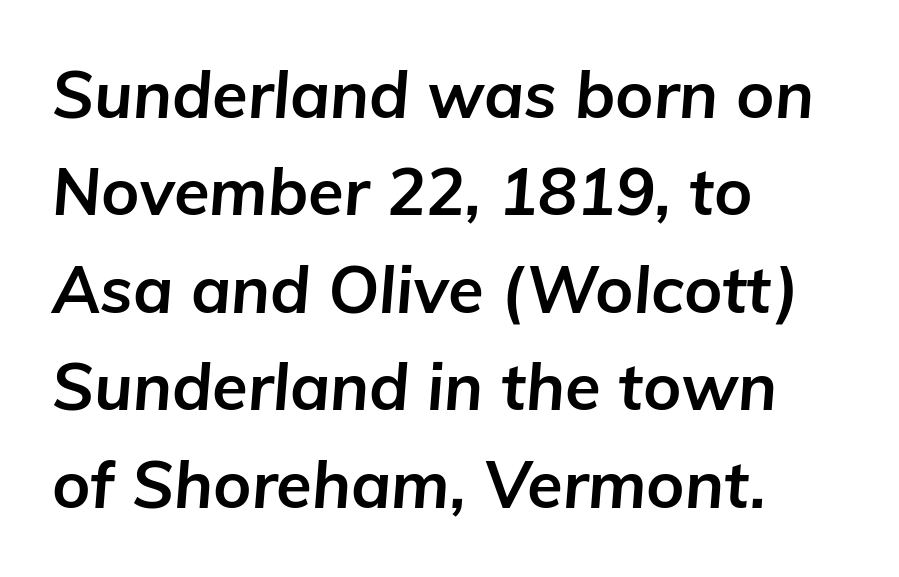
{"italic": "yes", "lean": "right", "slant_degrees": 5, "bold": "yes", "weight": "bold", "width": "normal", "stroke_contrast": "low", "x_height": "medium", "monospaced": "no", "underline": "no", "align": "left", "line_spacing": "normal", "line_spacing_ratio": 1.5, "letter_spacing": "normal", "letter_spacing_em": 0.0, "glyph_px": 65}
